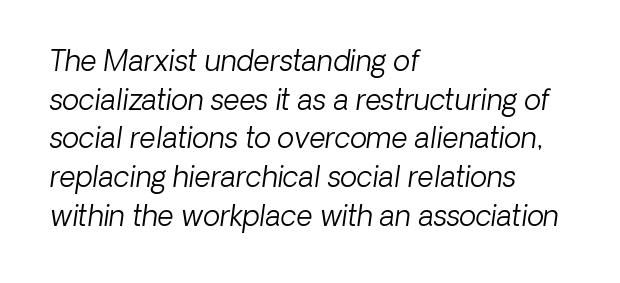
The leading is moderate, giving the passage an even texture. Typeset ragged right — the left edge is the straight one. A bare baseline throughout the passage. These glyphs show unthickened strokes, regular width or finer.
